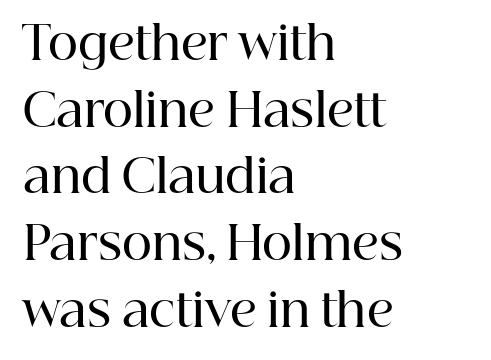
Q: Is the text bold? A: Semi-bold.
Q: Is the text italic (slanted)? A: No, it is upright.
Q: Is the typeface a serif or a sans-serif typeface? A: Serif.
Q: Is the text underlined? A: No.
Q: How is the paragraph aligned? A: Left-aligned.
Q: Is the spacing between letters normal or unusually wide? A: Normal.
Q: Is the spacing between lines tight, normal or loose? A: Normal.
Q: Width (condensed, normal, or wide)? A: Normal.
Q: Stroke contrast? A: High.
Q: x-height? A: Medium.
Q: Monospaced? A: No.
